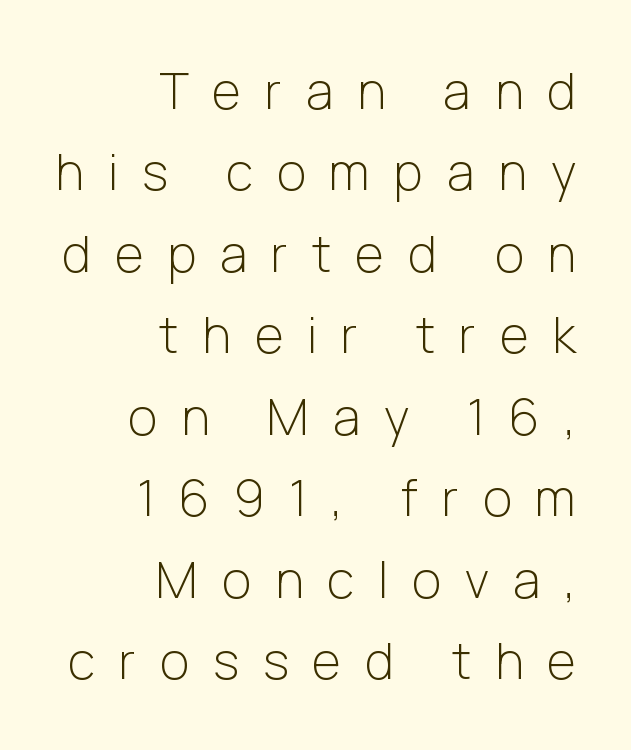
If you measured baseline to baseline, you'd find a middling distance. Plain, unruled lines of type. Serif or sans? Sans — the stroke terminals are bare. The setting favours the right margin, as signatures and pull-quotes sometimes do.
